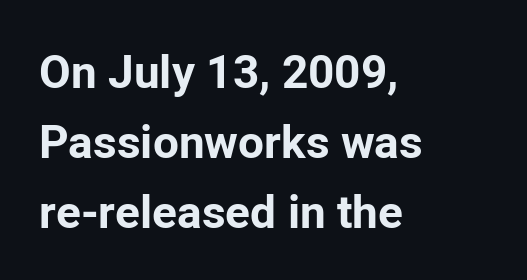
Q: Is the text bold? A: Yes.
Q: Is the text italic (slanted)? A: No, it is upright.
Q: Is the typeface a serif or a sans-serif typeface? A: Sans-serif.
Q: Is the text underlined? A: No.
Q: How is the paragraph aligned? A: Left-aligned.
Q: Is the spacing between letters normal or unusually wide? A: Normal.
Q: Is the spacing between lines tight, normal or loose? A: Normal.
Q: Width (condensed, normal, or wide)? A: Normal.
Q: Stroke contrast? A: Low.
Q: x-height? A: Medium.
Q: Monospaced? A: No.
